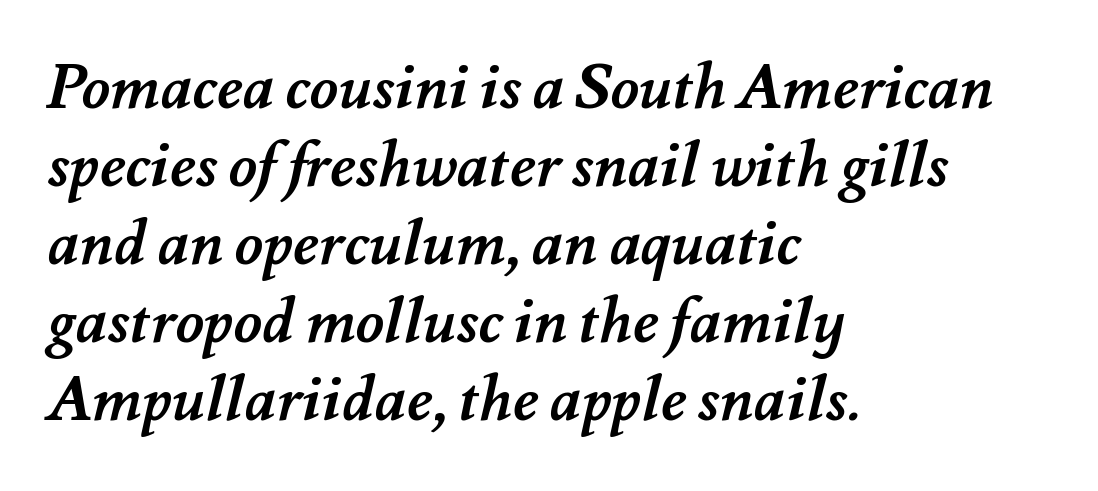
Q: Is the text bold? A: Yes.
Q: Is the text underlined? A: No.
Q: How is the paragraph aligned? A: Left-aligned.
Q: Is the spacing between letters normal or unusually wide? A: Normal.
Q: Is the spacing between lines tight, normal or loose? A: Normal.
Q: Width (condensed, normal, or wide)? A: Normal.
Q: Stroke contrast? A: Medium.
Q: x-height? A: Small.
Q: Monospaced? A: No.
